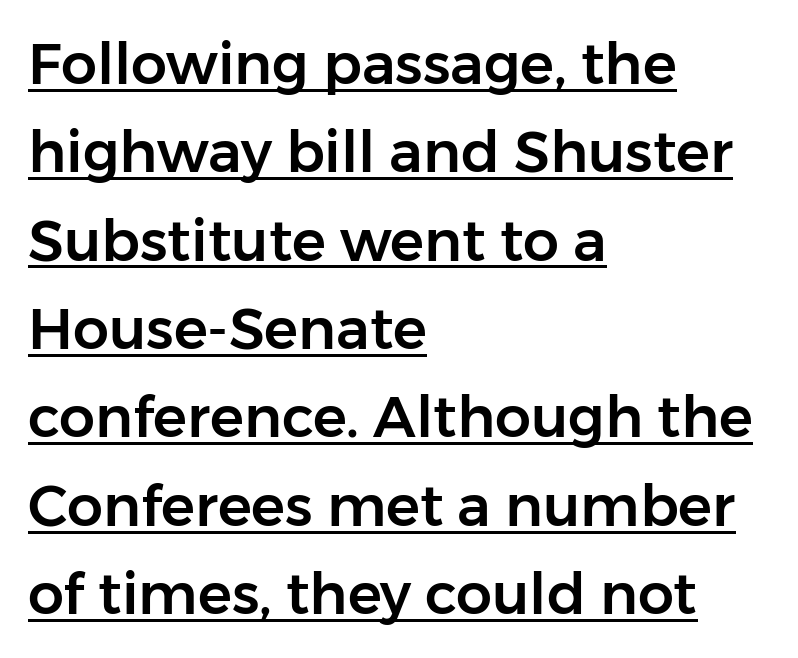
{"serif": "no", "italic": "no", "width": "normal", "stroke_contrast": "low", "x_height": "medium", "monospaced": "no", "underline": "yes", "align": "left", "line_spacing": "normal", "line_spacing_ratio": 1.55, "letter_spacing": "normal", "letter_spacing_em": 0.0, "glyph_px": 57}
